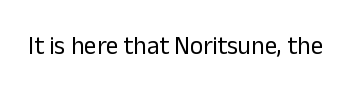
{"italic": "no", "bold": "no", "underline": "no", "letter_spacing": "normal", "letter_spacing_em": 0.0, "glyph_px": 25}
